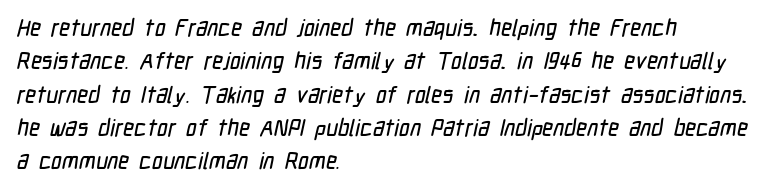
Q: Is the text underlined? A: No.
Q: How is the paragraph aligned? A: Left-aligned.
Q: Is the spacing between letters normal or unusually wide? A: Normal.
Q: Is the spacing between lines tight, normal or loose? A: Normal.
